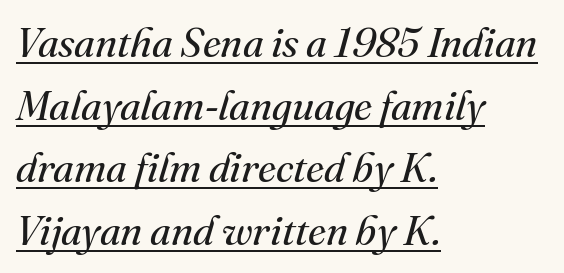
{"serif": "yes", "italic": "yes", "lean": "right", "slant_degrees": 16, "bold": "no", "weight": "regular", "width": "normal", "stroke_contrast": "medium", "x_height": "small", "monospaced": "no", "underline": "yes", "align": "left", "line_spacing": "normal", "line_spacing_ratio": 1.53, "letter_spacing": "normal", "letter_spacing_em": 0.0, "glyph_px": 41}
